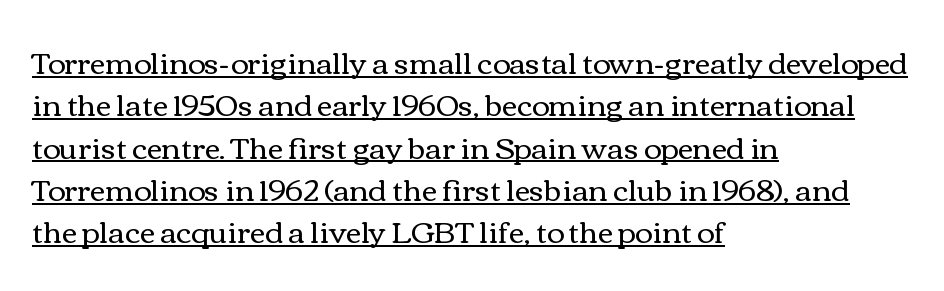
The image shows 30 px regular-weight, wide type, upright; set left-aligned, normal line spacing (1.41x), normal letter spacing, underlined; medium stroke contrast and a medium x-height.
